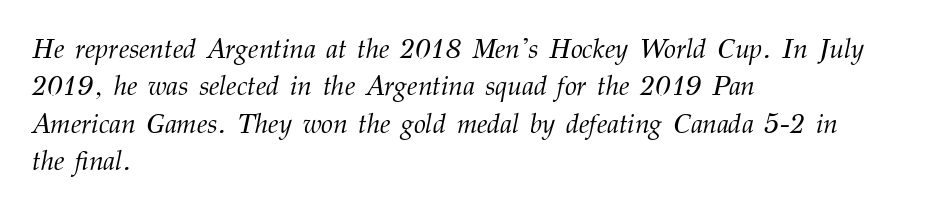
Q: Is the text bold? A: No.
Q: Is the text italic (slanted)? A: Yes, it leans right by about 12 degrees.
Q: Is the text underlined? A: No.
Q: How is the paragraph aligned? A: Left-aligned.
Q: Is the spacing between letters normal or unusually wide? A: Normal.
Q: Is the spacing between lines tight, normal or loose? A: Normal.
